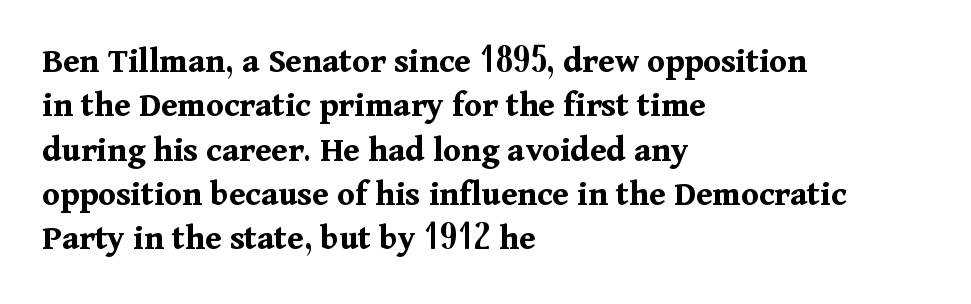
Q: Is the text bold? A: Yes.
Q: Is the text italic (slanted)? A: No, it is upright.
Q: Is the typeface a serif or a sans-serif typeface? A: Serif.
Q: Is the text underlined? A: No.
Q: How is the paragraph aligned? A: Left-aligned.
Q: Is the spacing between letters normal or unusually wide? A: Normal.
Q: Width (condensed, normal, or wide)? A: Normal.
Q: Stroke contrast? A: Medium.
Q: x-height? A: Medium.
Q: Monospaced? A: No.
